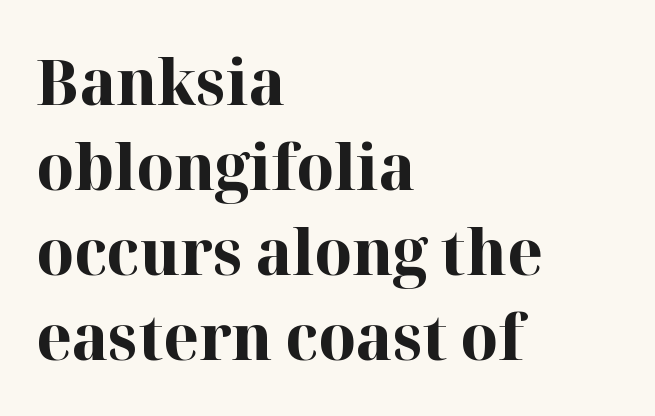
The image shows 64 px bold serif type, upright; set left-aligned, normal line spacing (1.33x), normal letter spacing, not underlined; high stroke contrast and a medium x-height.
